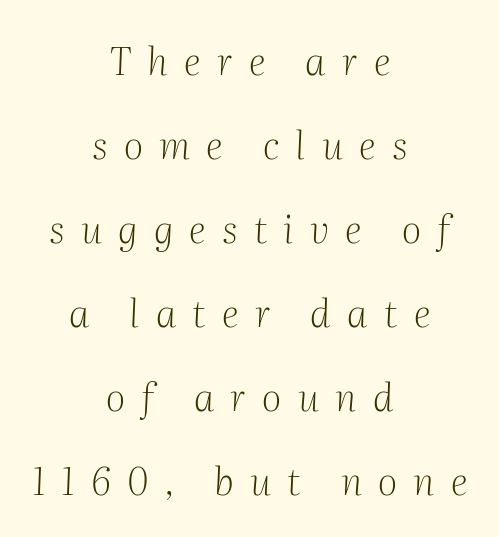
The rendering positions every line midway between the sides. Designer's note — italics engaged. The passage shown is typed in a proportional face where columns would drift. This block would shrink considerably if given ordinary leading; it's expanded now. Check where the strokes stop: tiny serifs finish them off.
